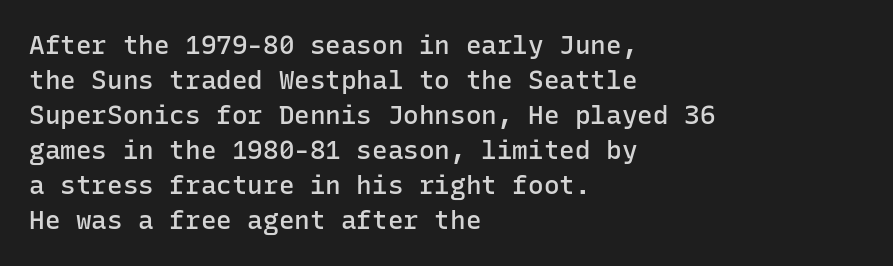
The image shows 26 px text type, upright; set left-aligned, normal line spacing (1.35x), normal letter spacing, not underlined.
